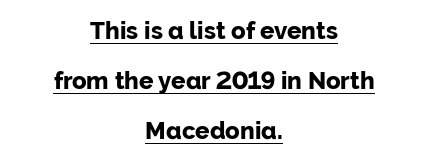
Q: Is the text bold? A: Yes.
Q: Is the text italic (slanted)? A: No, it is upright.
Q: Is the text underlined? A: Yes.
Q: How is the paragraph aligned? A: Centered.
Q: Is the spacing between letters normal or unusually wide? A: Normal.
Q: Is the spacing between lines tight, normal or loose? A: Loose.
